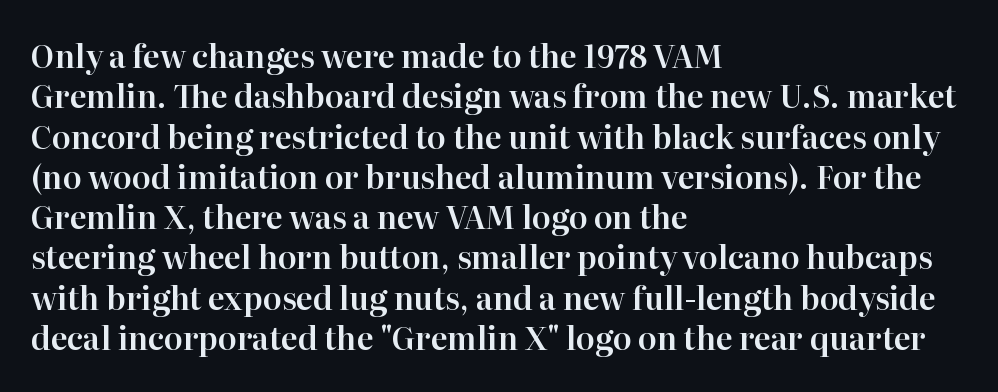
Q: Is the text italic (slanted)? A: No, it is upright.
Q: Is the typeface a serif or a sans-serif typeface? A: Serif.
Q: Is the text underlined? A: No.
Q: How is the paragraph aligned? A: Left-aligned.
Q: Is the spacing between letters normal or unusually wide? A: Normal.
Q: Is the spacing between lines tight, normal or loose? A: Normal.
Q: Width (condensed, normal, or wide)? A: Normal.
Q: Stroke contrast? A: High.
Q: x-height? A: Medium.
Q: Monospaced? A: No.
